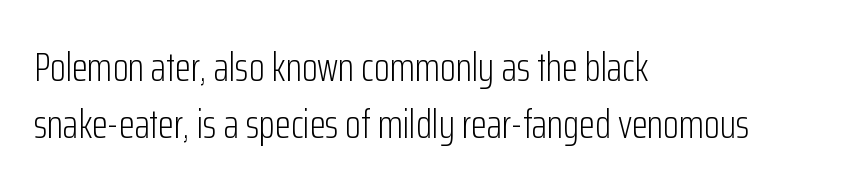
{"serif": "no", "italic": "no", "bold": "no", "weight": "light", "width": "condensed", "stroke_contrast": "low", "x_height": "medium", "monospaced": "no", "underline": "no", "align": "left", "line_spacing": "normal", "line_spacing_ratio": 1.39, "letter_spacing": "normal", "letter_spacing_em": 0.0, "glyph_px": 41}
